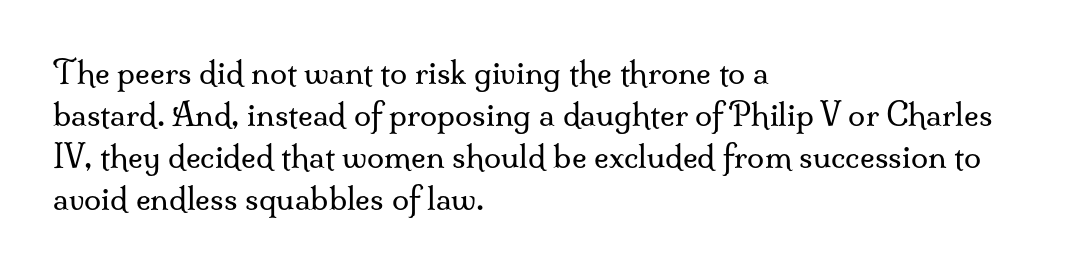
{"serif": "yes", "italic": "no", "bold": "no", "weight": "regular", "width": "normal", "stroke_contrast": "medium", "x_height": "small", "monospaced": "no", "underline": "no", "align": "left", "line_spacing": "normal", "line_spacing_ratio": 1.35, "letter_spacing": "normal", "letter_spacing_em": 0.0, "glyph_px": 31}
